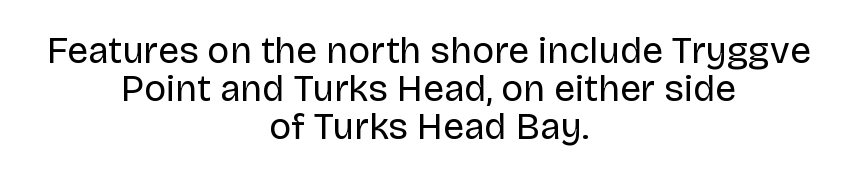
Bold? No — there's no thickening of the strokes. Characters follow at the spacing the type designer built in. Any mark beneath the type? The region is blank. The glyphs in this specimen are sans serif. Does the leading feel generous? Not at all — it's pinched. Which margin do the lines hug? Neither — every line sits in the middle.
